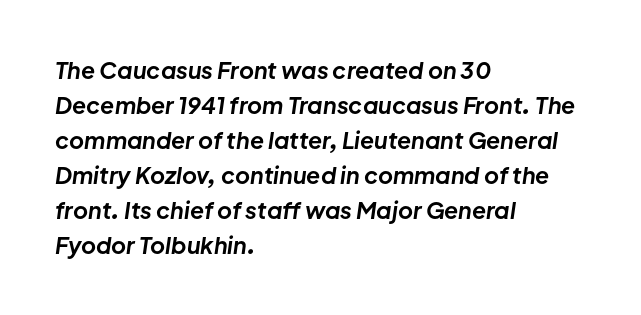
{"italic": "yes", "lean": "right", "slant_degrees": 8, "bold": "yes", "underline": "no", "align": "left", "line_spacing": "normal", "line_spacing_ratio": 1.52, "letter_spacing": "normal", "letter_spacing_em": 0.0, "glyph_px": 23}
